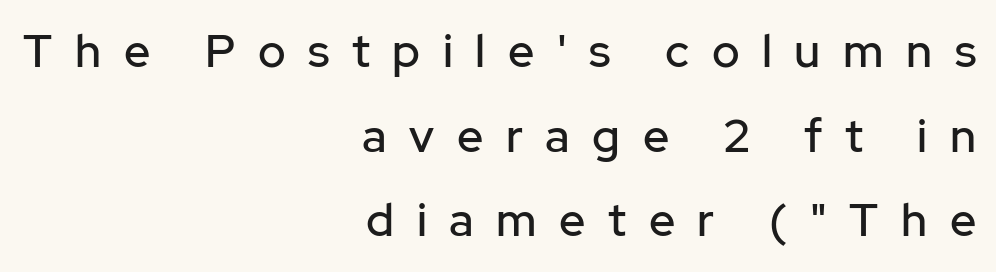
The image shows 46 px sans-serif type, upright; set right-aligned, line spacing 1.84x, unusually wide letter spacing (+0.49 em), not underlined; low stroke contrast and a medium x-height.
